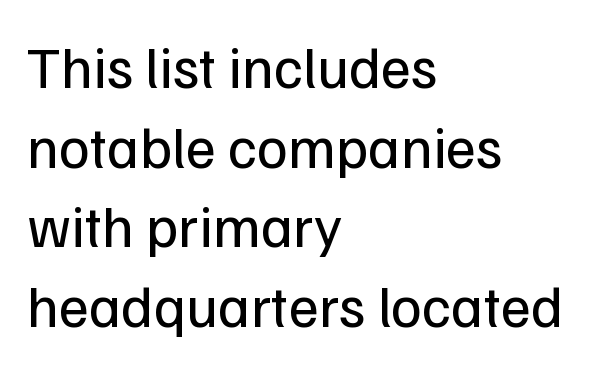
{"serif": "no", "italic": "no", "bold": "no", "weight": "regular", "width": "normal", "stroke_contrast": "low", "x_height": "medium", "monospaced": "no", "underline": "no", "align": "left", "line_spacing": "normal", "line_spacing_ratio": 1.35, "letter_spacing": "normal", "letter_spacing_em": 0.0, "glyph_px": 59}
